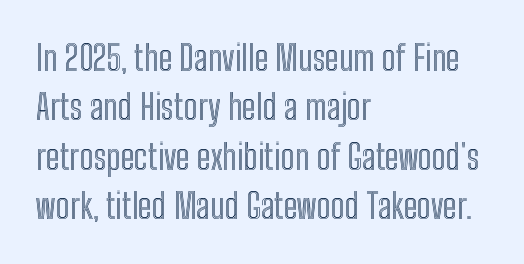
The image shows 35 px condensed type, upright; set left-aligned, normal line spacing (1.41x), normal letter spacing, not underlined; a medium x-height.
